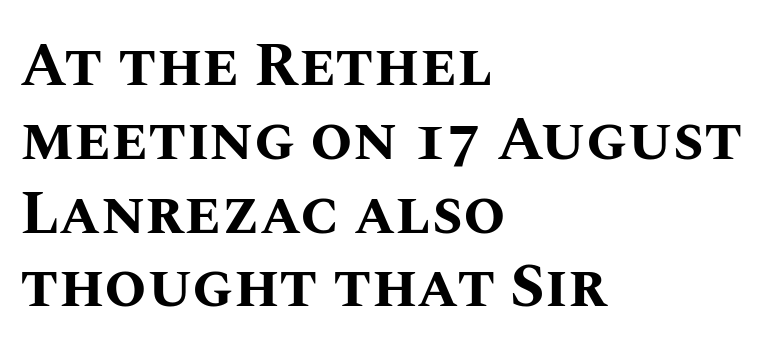
Proportional: the letters do not fall into vertical columns. Posture: vertical. Glance below the letters and you will spot only blank space. Typesetter's note: full bold, strokes at maximum text heaviness. Casual observation: everything's shoved over to the left.
